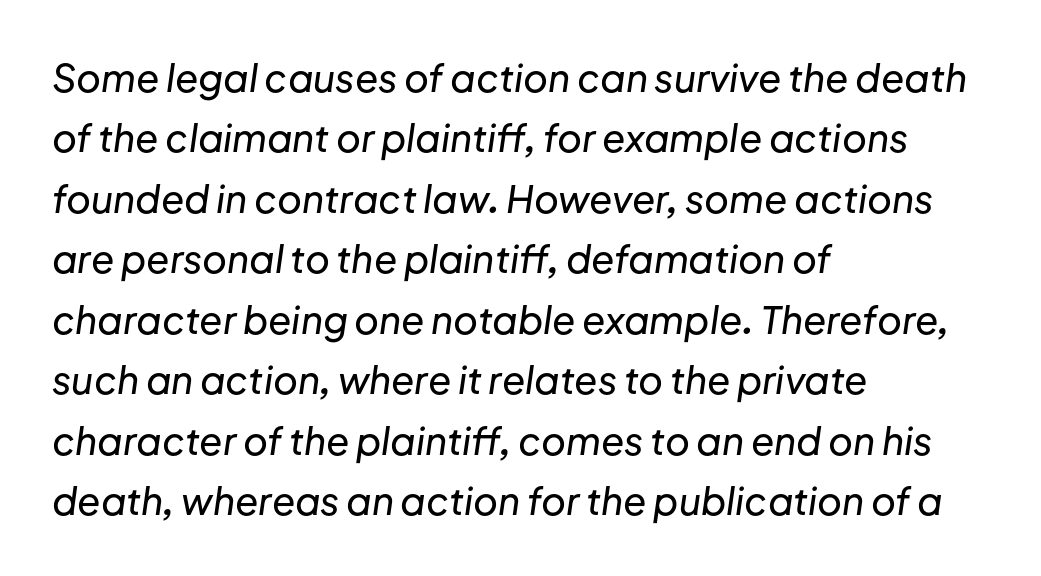
The specimen reads as italic at a glance. Just letters on the line, the space beneath them empty. You could not count columns in this text — the font is proportionally spaced. Where is the straight margin? On the left.
